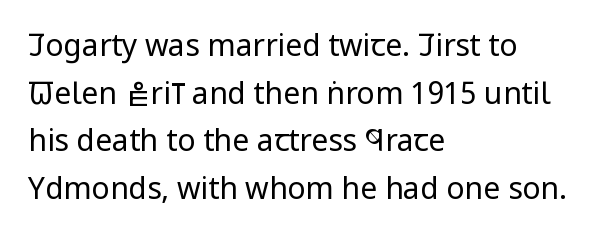
{"serif": "no", "italic": "no", "bold": "no", "weight": "regular", "width": "condensed", "stroke_contrast": "low", "x_height": "large", "monospaced": "no", "underline": "no", "align": "left", "line_spacing": "normal", "line_spacing_ratio": 1.59, "letter_spacing": "normal", "letter_spacing_em": 0.0, "glyph_px": 30}
